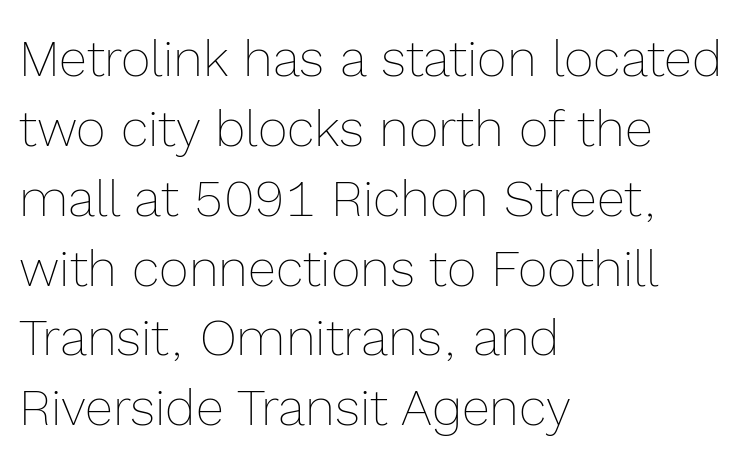
Q: Is the text bold? A: No.
Q: Is the text italic (slanted)? A: No, it is upright.
Q: Is the text underlined? A: No.
Q: How is the paragraph aligned? A: Left-aligned.
Q: Is the spacing between letters normal or unusually wide? A: Normal.
Q: Is the spacing between lines tight, normal or loose? A: Normal.
Q: Width (condensed, normal, or wide)? A: Normal.
Q: x-height? A: Medium.
Q: Monospaced? A: No.
